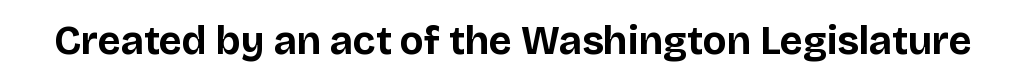
The image shows 40 px bold sans-serif type, upright; set normal letter spacing, not underlined; low stroke contrast and a large x-height.
